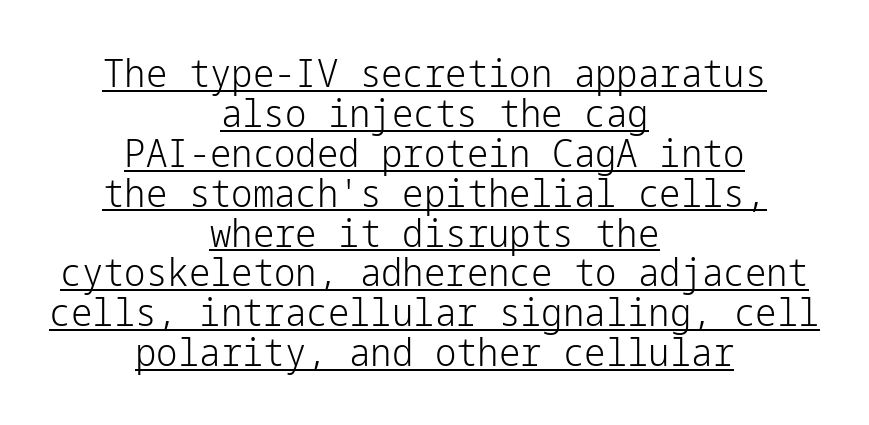
The font sits on the lighter half of the weight spectrum, regular included. Teacher's note: observe the equal gaps on both sides — that is centered alignment. Does a line run under the words? Yes, clearly. The lettering stays uniformly vertical, giving the passage a roman look. A sans-serif font was chosen for this passage.
